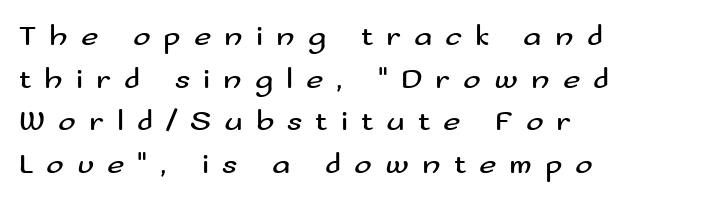
Every stem runs plumb, perpendicular to the baseline. Bare-footed words on every line. Interline gaps are of average width in this sample. Caption: expanded tracking, letters set apart. The setting favours the left margin, as ordinary paragraphs usually do.
